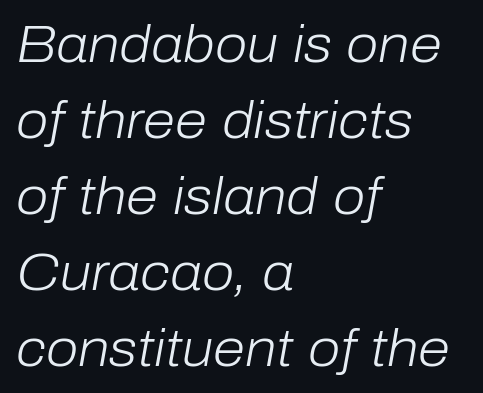
Q: Is the text bold? A: No.
Q: Is the text italic (slanted)? A: Yes, it leans right by about 10 degrees.
Q: Is the text underlined? A: No.
Q: How is the paragraph aligned? A: Left-aligned.
Q: Is the spacing between letters normal or unusually wide? A: Normal.
Q: Is the spacing between lines tight, normal or loose? A: Normal.
Q: Width (condensed, normal, or wide)? A: Normal.
Q: Stroke contrast? A: Low.
Q: x-height? A: Medium.
Q: Monospaced? A: No.
